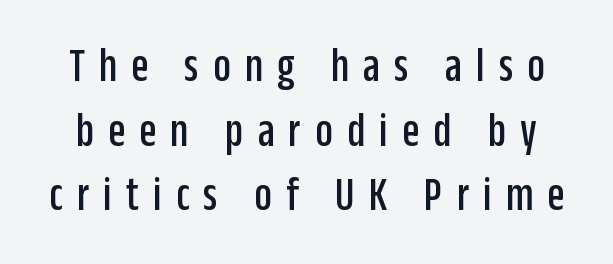
Posture: vertical. Here the designer chose a conventional face with non-uniform glyph widths. Leading matches the norm, producing a regular column. The type family on display is of the sans-serif kind. Descenders are the only things crossing below the line. Observe the wide spacing: letters keep a clear distance from each other.
